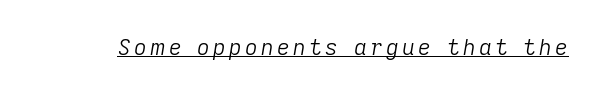
Q: Is the text bold? A: No.
Q: Is the text italic (slanted)? A: Yes, it leans right by about 9 degrees.
Q: Is the text underlined? A: Yes.
